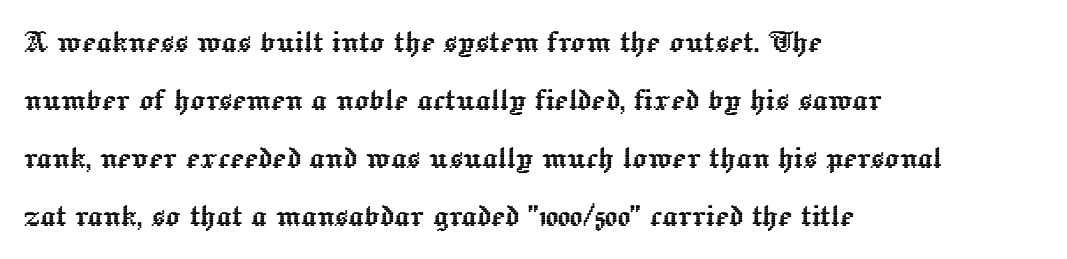
Note the varied advance widths — an 'i' is clearly narrower than an 'm'. This sample uses an upright cut, with every glyph sitting square on the baseline. Each row of text sits above clean, open space. One-word summary of the alignment: left.
